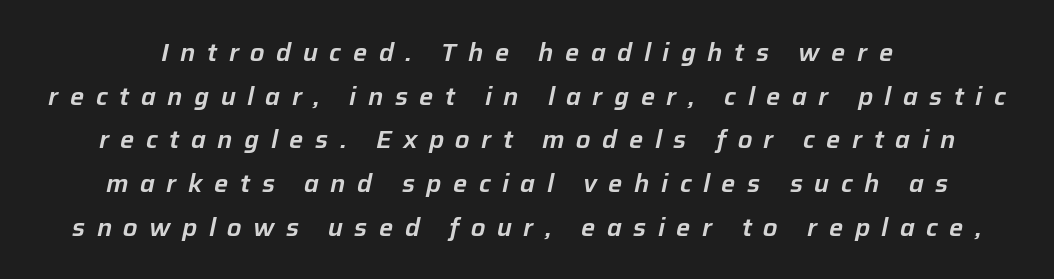
{"italic": "yes", "lean": "right", "slant_degrees": 12, "underline": "no", "line_spacing_ratio": 1.75, "letter_spacing": "wide", "letter_spacing_em": 0.46, "glyph_px": 25}
